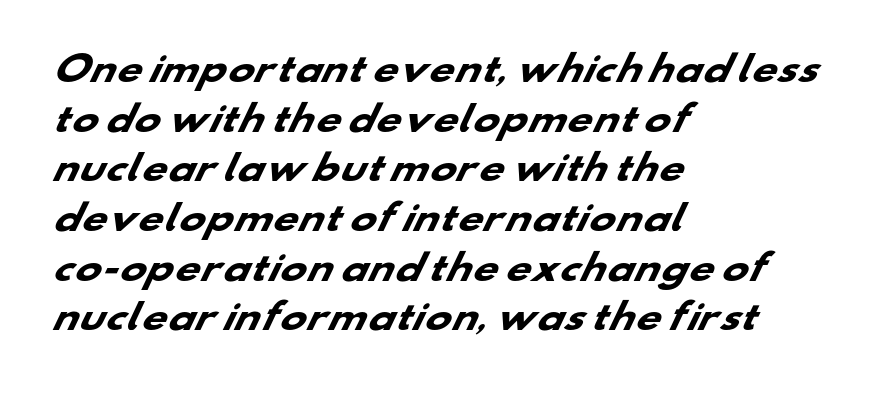
{"serif": "no", "bold": "yes", "weight": "heavy", "width": "wide", "stroke_contrast": "low", "x_height": "small", "monospaced": "no", "underline": "no", "align": "left", "line_spacing": "normal", "line_spacing_ratio": 1.42, "letter_spacing": "normal", "letter_spacing_em": 0.0, "glyph_px": 35}
